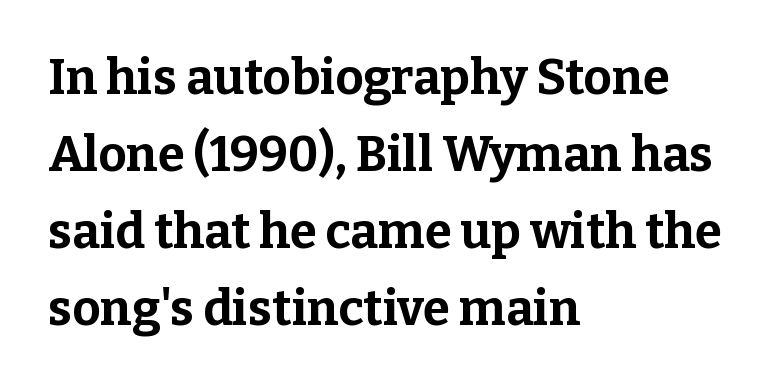
{"serif": "yes", "italic": "no", "bold": "yes", "weight": "bold", "width": "normal", "stroke_contrast": "low", "x_height": "medium", "monospaced": "no", "underline": "no", "align": "left", "line_spacing": "normal", "line_spacing_ratio": 1.57, "letter_spacing": "normal", "letter_spacing_em": 0.0, "glyph_px": 49}
